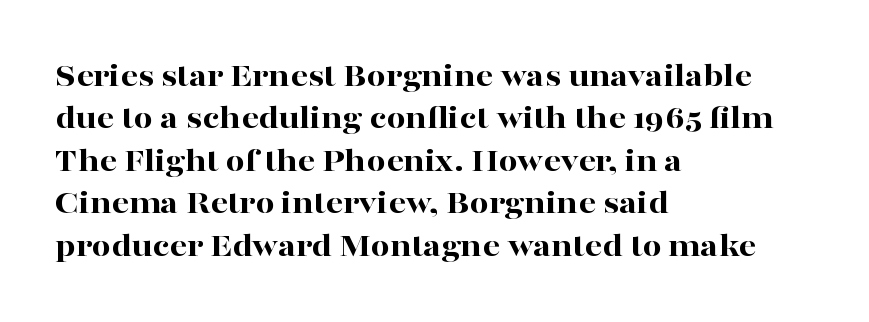
The words here are not underlined. One-word summary of the alignment: left. In terms of weight, the rendering is a true, heavy bold. Varying glyph widths throughout — classic text-font behaviour. Interline gaps are of average width in this sample.
